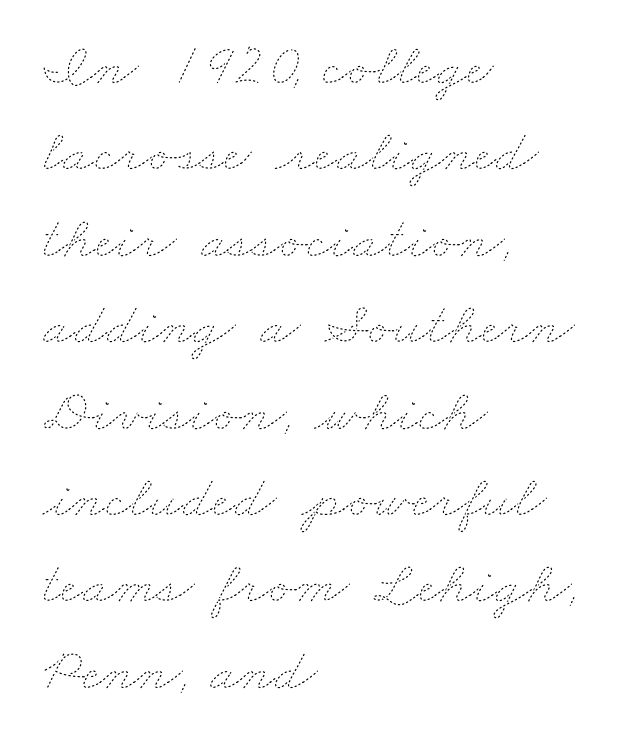
{"bold": "no", "weight": "thin", "width": "wide", "stroke_contrast": "low", "x_height": "small", "monospaced": "no", "underline": "no", "align": "left", "line_spacing": "normal", "line_spacing_ratio": 1.44, "letter_spacing": "normal", "letter_spacing_em": 0.0, "glyph_px": 60}
